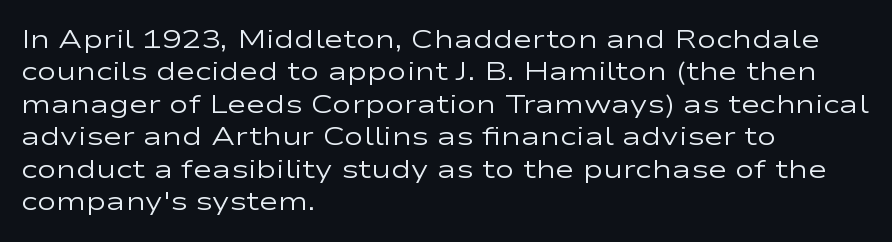
Q: Is the text bold? A: No.
Q: Is the text italic (slanted)? A: No, it is upright.
Q: Is the text underlined? A: No.
Q: How is the paragraph aligned? A: Left-aligned.
Q: Is the spacing between letters normal or unusually wide? A: Normal.
Q: Is the spacing between lines tight, normal or loose? A: Normal.
